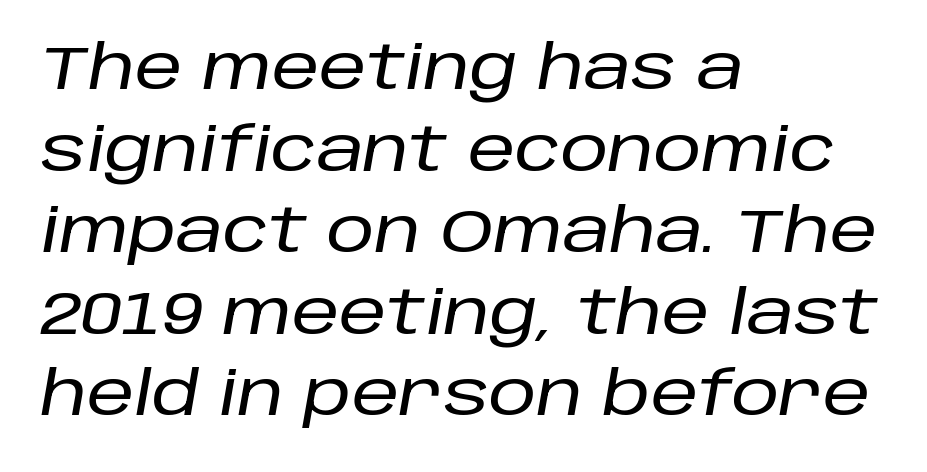
The image shows 60 px text type, italic (leaning right); set left-aligned, normal line spacing (1.36x), normal letter spacing, not underlined; low stroke contrast and a large x-height.
